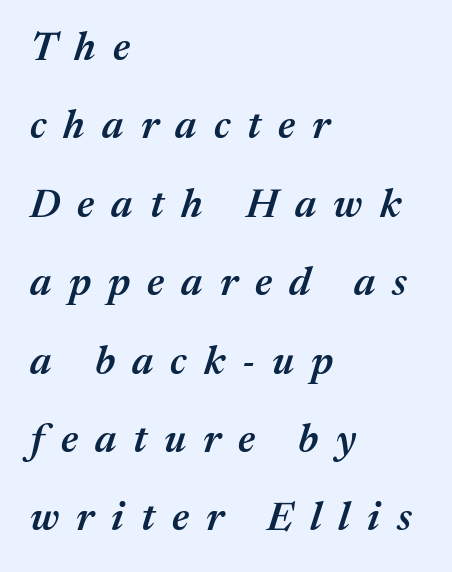
The image shows 40 px semibold type, italic (leaning right); set left-aligned, loose line spacing (1.96x), unusually wide letter spacing (+0.43 em), not underlined; medium stroke contrast and a medium x-height.
